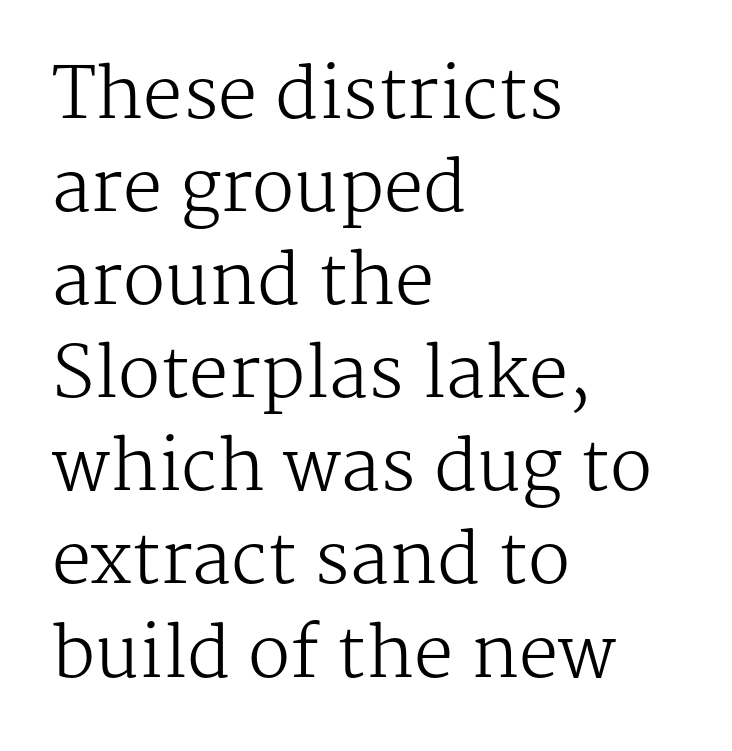
The image shows 70 px regular-weight serif type, upright; set left-aligned, normal line spacing (1.33x), normal letter spacing, not underlined; medium stroke contrast and a medium x-height.
